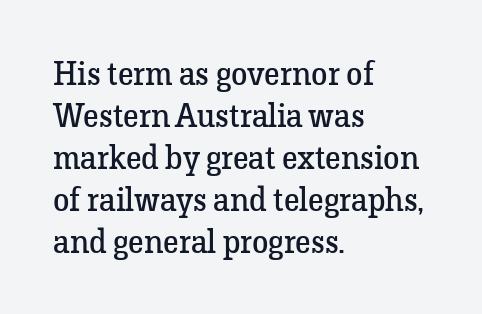
Proportional: the letters do not fall into vertical columns. One-word summary of the alignment: left. Stems and bowls with no extra thickness — not bold. Line spacing here is normal.
